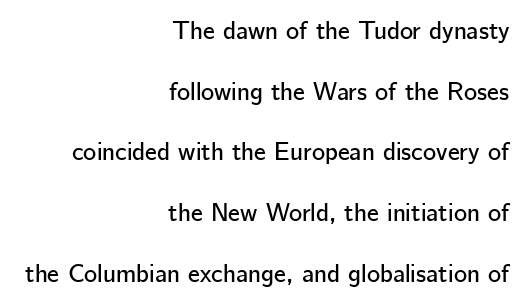
The image shows 25 px text type, upright; set right-aligned, loose line spacing (2.43x), normal letter spacing, not underlined.
